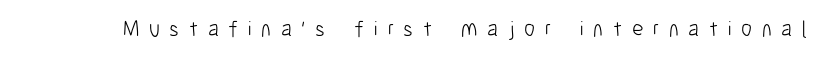
Q: Is the text bold? A: No.
Q: Is the text italic (slanted)? A: No, it is upright.
Q: Is the text underlined? A: No.
Q: Is the spacing between letters normal or unusually wide? A: Unusually wide.
